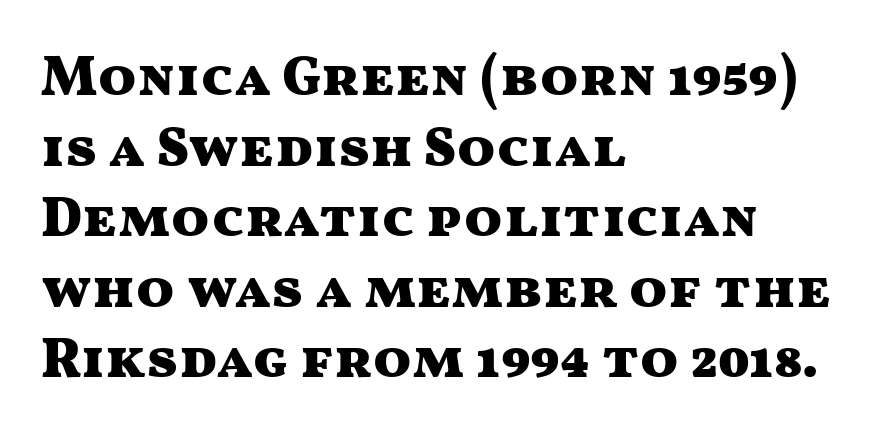
Honestly, the letter spacing is just normal — you wouldn't notice it. Notice how the passage keeps a crisp vertical edge on the left only. Rows of type keep a routine distance in the vertical direction. Type without underlining. Spacing verdict: proportional, widths tailored to each character. No italicization has been applied; the sample stays upright.
